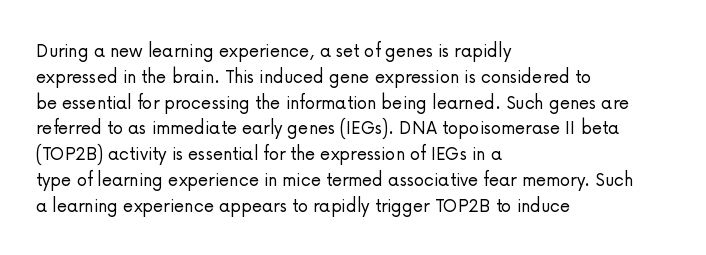
Q: Is the text bold? A: No.
Q: Is the text italic (slanted)? A: No, it is upright.
Q: Is the text underlined? A: No.
Q: How is the paragraph aligned? A: Left-aligned.
Q: Is the spacing between letters normal or unusually wide? A: Normal.
